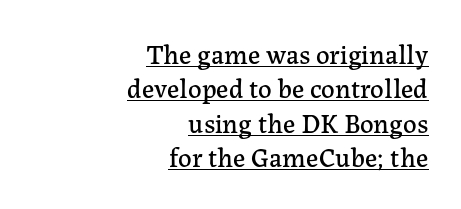
{"italic": "no", "underline": "yes", "align": "right", "line_spacing": "normal", "line_spacing_ratio": 1.27, "letter_spacing": "normal", "letter_spacing_em": 0.0, "glyph_px": 27}
